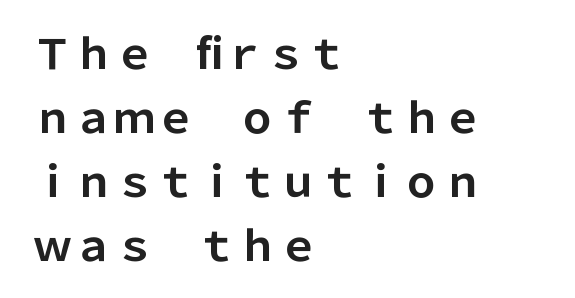
{"serif": "no", "italic": "no", "bold": "yes", "weight": "bold", "width": "normal", "stroke_contrast": "low", "x_height": "medium", "monospaced": "no", "underline": "no", "align": "left", "line_spacing": "normal", "line_spacing_ratio": 1.56, "letter_spacing": "normal", "letter_spacing_em": 0.0, "glyph_px": 41}
